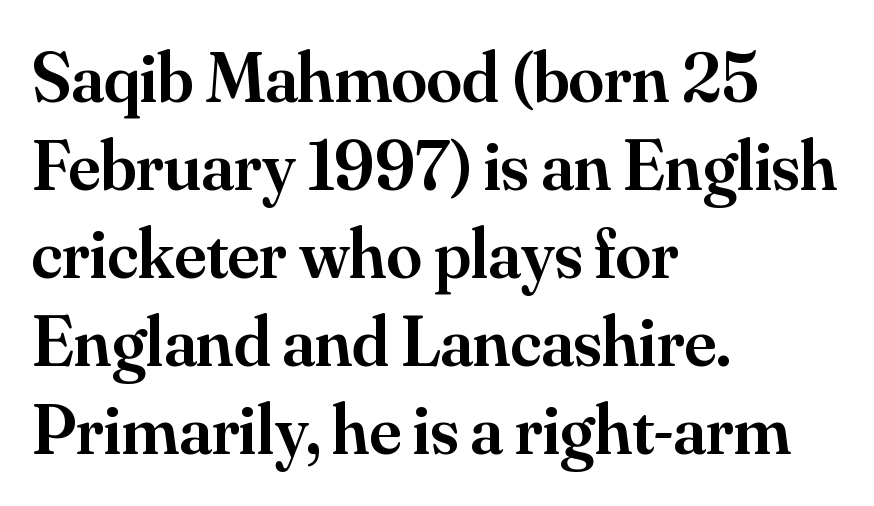
The image shows 71 px semibold serif type, upright; set left-aligned, line spacing 1.24x, normal letter spacing, not underlined; medium stroke contrast and a small x-height.
